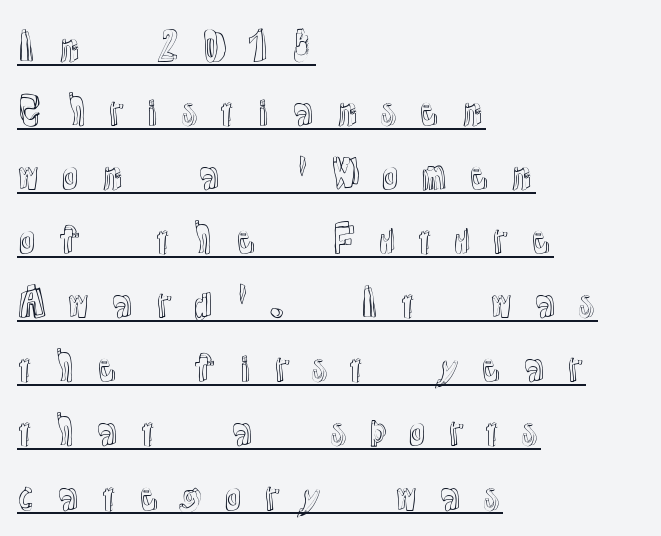
Q: Is the text italic (slanted)? A: No, it is upright.
Q: Is the text underlined? A: Yes.
Q: How is the paragraph aligned? A: Left-aligned.
Q: Is the spacing between letters normal or unusually wide? A: Unusually wide.
Q: Width (condensed, normal, or wide)? A: Normal.
Q: x-height? A: Medium.
Q: Monospaced? A: No.
